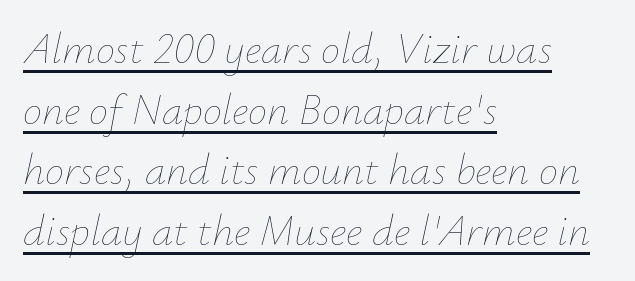
Q: Is the text bold? A: No.
Q: Is the text italic (slanted)? A: Yes, it leans right by about 12 degrees.
Q: Is the text underlined? A: Yes.
Q: How is the paragraph aligned? A: Left-aligned.
Q: Is the spacing between letters normal or unusually wide? A: Normal.
Q: Is the spacing between lines tight, normal or loose? A: Normal.
Q: Width (condensed, normal, or wide)? A: Normal.
Q: Stroke contrast? A: Low.
Q: x-height? A: Small.
Q: Monospaced? A: No.
